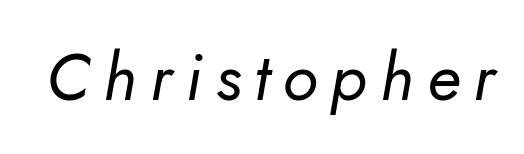
The image shows 66 px regular-weight type, italic (leaning right); set unusually wide letter spacing (+0.2 em), not underlined; low stroke contrast and a small x-height.
